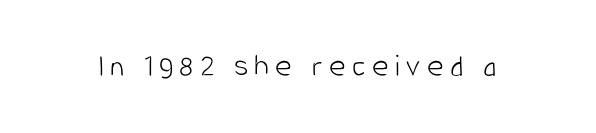
{"serif": "no", "italic": "no", "bold": "no", "weight": "light", "width": "condensed", "stroke_contrast": "low", "x_height": "large", "monospaced": "no", "underline": "no", "glyph_px": 32}
